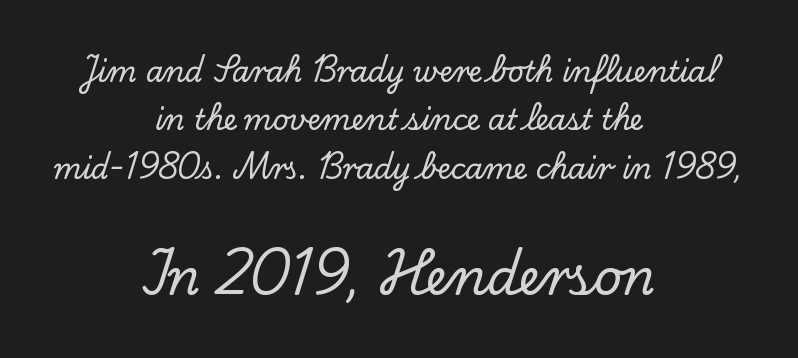
Examine the stroke ends and you'll spot serifs. The paragraph shown floats in the horizontal middle. The gaps between neighbouring characters are ordinary and unremarkable. Two sizes are in play, and the larger belongs to the second block.
